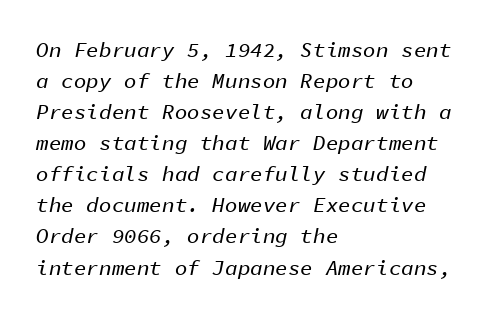
These lines sit exactly where default settings would place them. The rag falls on the right side of this text block. It's the slanting kind of type. The gap between lines stays unmarked.
